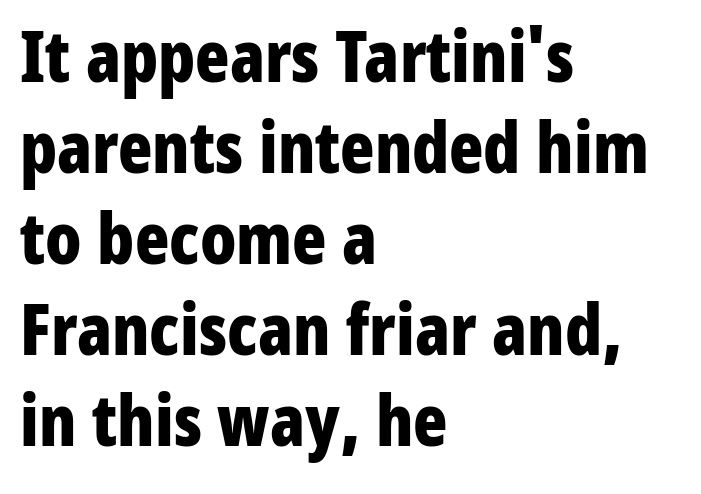
In terms of leading, this rendering sits right in the middle. Just letters on the line, the space beneath them empty. Does the copy run flush right? No — it runs flush left. The rendering shows plain stroke endings on the letterforms — a sans-serif design. What weight is shown? A full bold with thick strokes. Looks like regular typesetting: each glyph gets only the width it needs.
